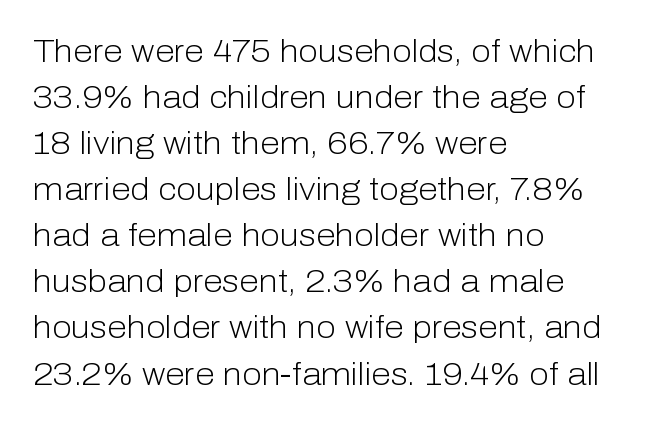
Q: Is the text bold? A: No.
Q: Is the text italic (slanted)? A: No, it is upright.
Q: Is the typeface a serif or a sans-serif typeface? A: Sans-serif.
Q: Is the text underlined? A: No.
Q: How is the paragraph aligned? A: Left-aligned.
Q: Is the spacing between letters normal or unusually wide? A: Normal.
Q: Is the spacing between lines tight, normal or loose? A: Normal.
Q: Width (condensed, normal, or wide)? A: Normal.
Q: Stroke contrast? A: Low.
Q: x-height? A: Medium.
Q: Monospaced? A: No.
